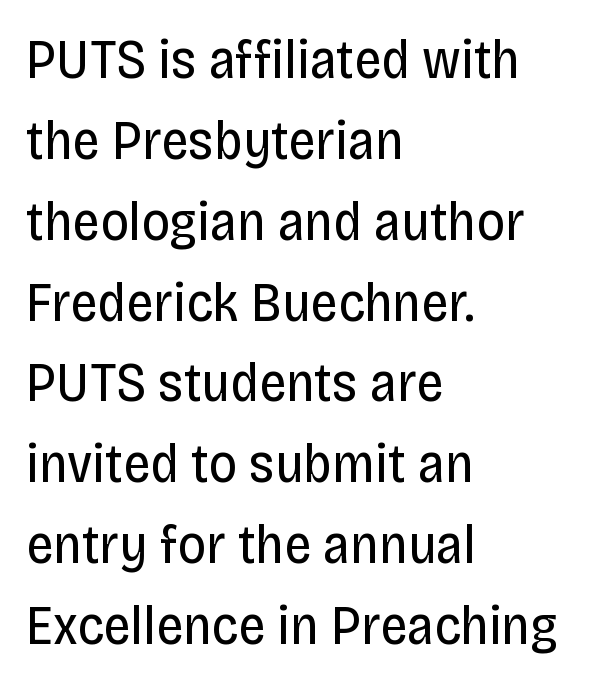
{"serif": "no", "italic": "no", "bold": "no", "weight": "regular", "width": "condensed", "stroke_contrast": "low", "x_height": "large", "monospaced": "no", "underline": "no", "align": "left", "line_spacing": "normal", "line_spacing_ratio": 1.47, "letter_spacing": "normal", "letter_spacing_em": 0.0, "glyph_px": 55}
